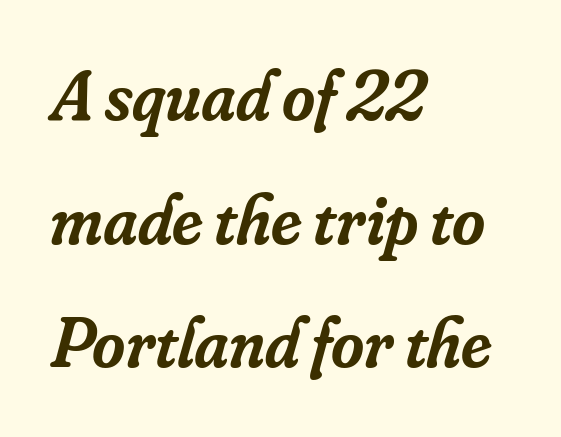
{"serif": "yes", "italic": "yes", "lean": "right", "slant_degrees": 16, "bold": "semi", "weight": "semibold", "width": "normal", "stroke_contrast": "low", "x_height": "small", "monospaced": "no", "underline": "no", "align": "left", "line_spacing_ratio": 1.74, "letter_spacing": "normal", "letter_spacing_em": 0.0, "glyph_px": 71}
